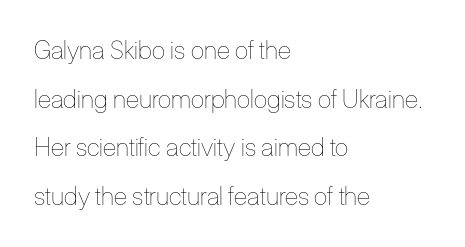
The words here are not underlined. Horizontal alignment here is leftward, the default for most running prose. Notice how the stems are strictly vertical — no italics here. Spacing between characters is what you'd get straight out of the box. Bold? No — there's no thickening of the strokes.
